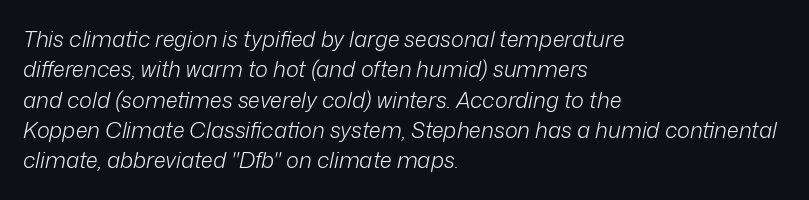
Look at the tracking — it's just the regular setting, nothing added. This reads as an unemphasized weight, regular at the heaviest. This rendering uses left alignment, leaving the right contour irregular. Posture: slanted. Any mark beneath the type? The region is blank. Horizontal bands of white between lines are of average thickness.
